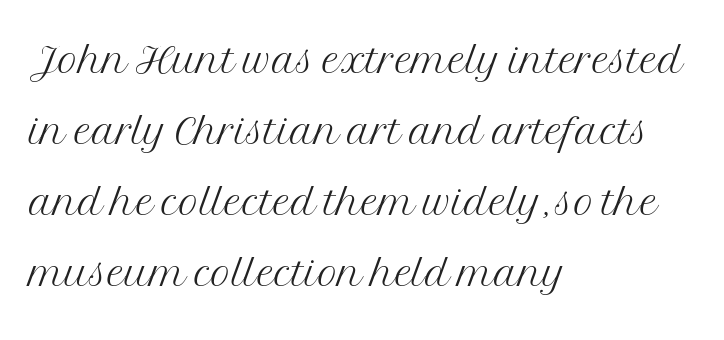
Q: Is the text bold? A: No.
Q: Is the text italic (slanted)? A: Yes.
Q: Is the typeface a serif or a sans-serif typeface? A: Serif.
Q: Is the text underlined? A: No.
Q: How is the paragraph aligned? A: Left-aligned.
Q: Is the spacing between letters normal or unusually wide? A: Normal.
Q: Is the spacing between lines tight, normal or loose? A: Normal.
Q: Width (condensed, normal, or wide)? A: Normal.
Q: Stroke contrast? A: Medium.
Q: x-height? A: Medium.
Q: Monospaced? A: No.
